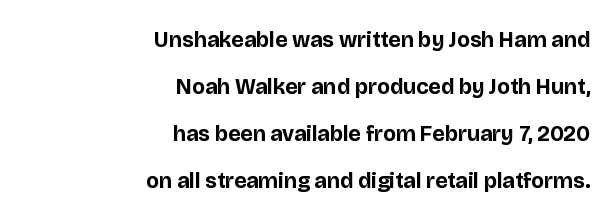
Q: Is the text bold? A: Yes.
Q: Is the text italic (slanted)? A: No, it is upright.
Q: Is the text underlined? A: No.
Q: How is the paragraph aligned? A: Right-aligned.
Q: Is the spacing between letters normal or unusually wide? A: Normal.
Q: Is the spacing between lines tight, normal or loose? A: Loose.
